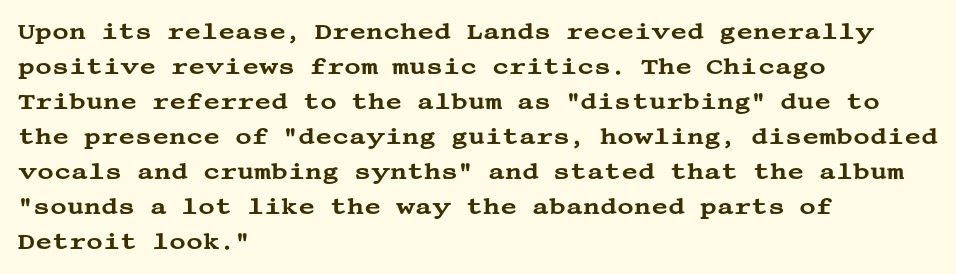
Left-aligned paragraph, ragged on the right. This sample uses an upright cut, with every glyph sitting square on the baseline. Only glyphs here, with clear space below each row. In terms of letterspacing, this is plain default setting. The line-height multiplier appears to be the usual default.
